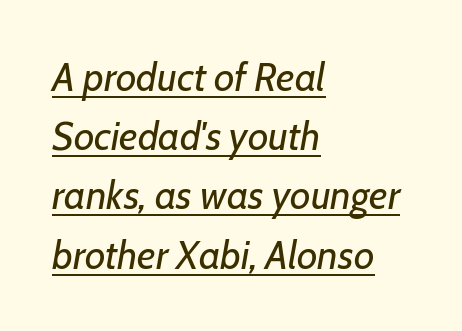
The image shows 40 px regular-weight type, italic (leaning right); set left-aligned, normal line spacing (1.48x), normal letter spacing, underlined; low stroke contrast and a medium x-height.
